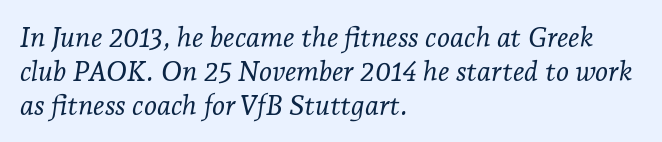
Q: Is the text bold? A: No.
Q: Is the text italic (slanted)? A: Yes, it leans right by about 7 degrees.
Q: Is the typeface a serif or a sans-serif typeface? A: Serif.
Q: Is the text underlined? A: No.
Q: How is the paragraph aligned? A: Left-aligned.
Q: Is the spacing between letters normal or unusually wide? A: Normal.
Q: Width (condensed, normal, or wide)? A: Normal.
Q: Stroke contrast? A: Low.
Q: x-height? A: Medium.
Q: Monospaced? A: No.
